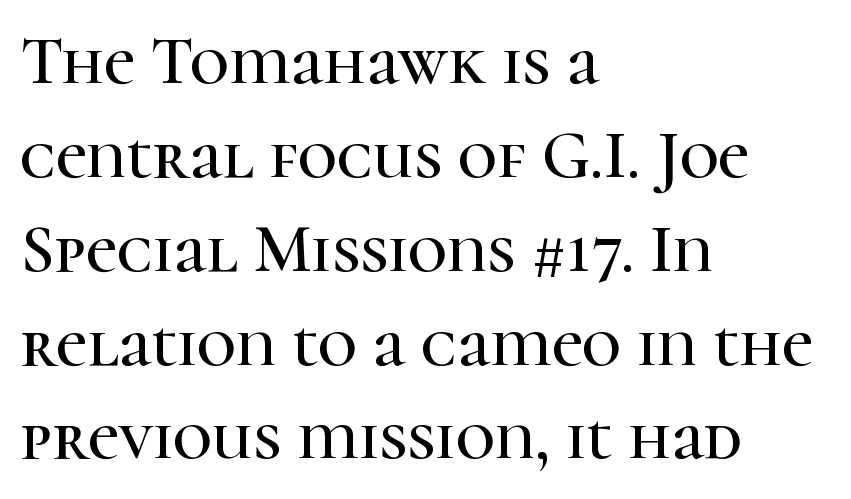
{"serif": "yes", "italic": "no", "width": "normal", "stroke_contrast": "high", "x_height": "medium", "monospaced": "no", "underline": "no", "align": "left", "line_spacing": "normal", "line_spacing_ratio": 1.38, "letter_spacing": "normal", "letter_spacing_em": 0.0, "glyph_px": 68}
